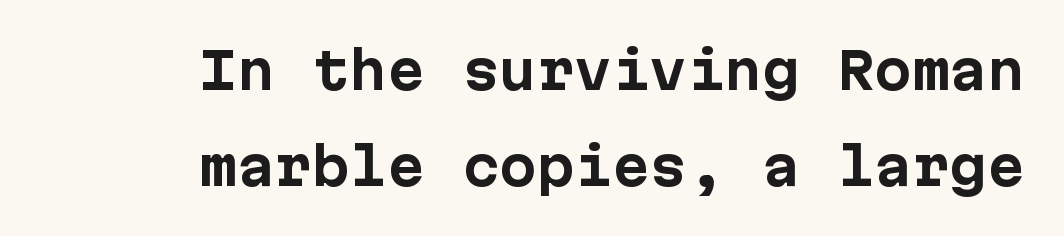
You could count columns in this text — the font is strictly monospaced. This sample uses plain, unmodified letter spacing. It's the straight-up-and-down kind of type. No word sits above an underline.
